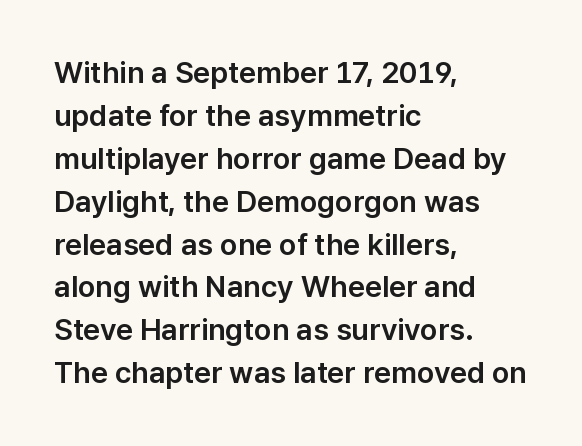
The image shows 30 px sans-serif type, upright; set left-aligned, normal line spacing (1.43x), normal letter spacing, not underlined; low stroke contrast and a medium x-height.
